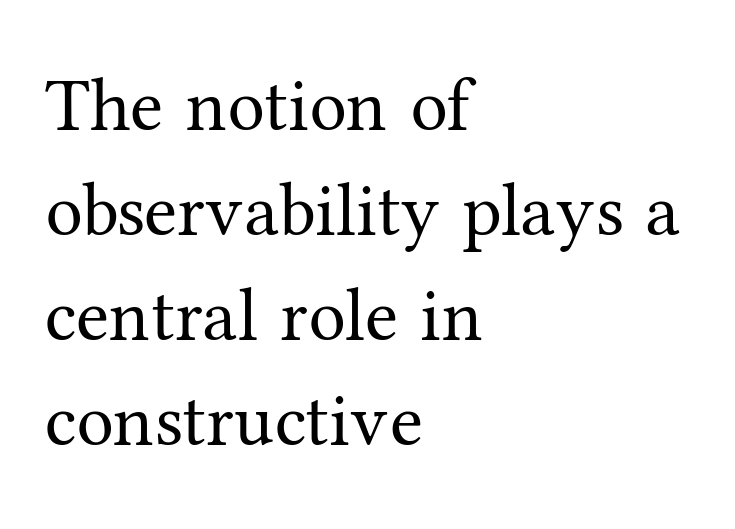
The image shows 75 px regular-weight serif type, upright; set left-aligned, normal line spacing (1.4x), normal letter spacing, not underlined; medium stroke contrast and a medium x-height.
